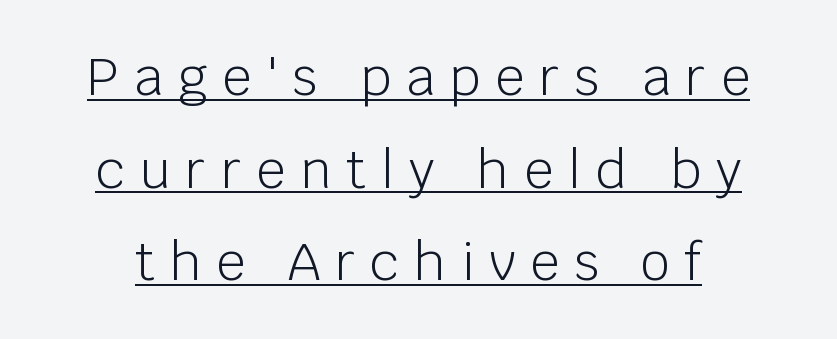
{"serif": "no", "italic": "no", "bold": "no", "weight": "light", "width": "normal", "stroke_contrast": "low", "x_height": "large", "monospaced": "no", "underline": "yes", "line_spacing_ratio": 1.78, "letter_spacing": "wide", "letter_spacing_em": 0.28, "glyph_px": 52}
